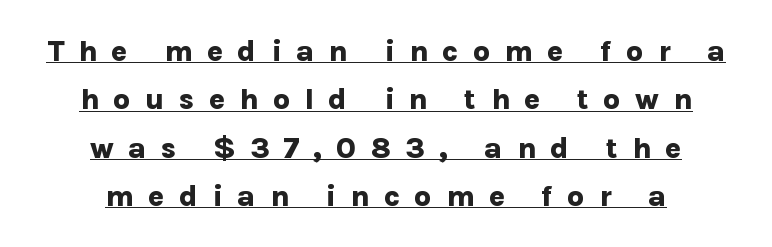
Leading matches the norm, producing a regular column. Each letter keeps its own natural width here, so spacing adapts to shape. Compared with typical body copy, the letter spacing here is much looser. Set as a true bold cut, around the 700 mark. The passage shown is underscored from start to finish. Every row of glyphs is offset so its center matches the block's center.
